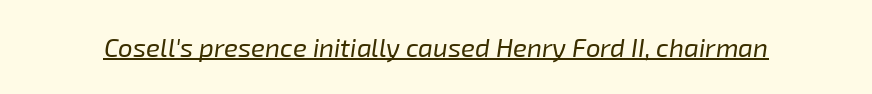
The letters sit at their default tracking, neither squeezed nor spread. In designer terms, the underline attribute is active on this setting. Posture: slanted. A quiet, ordinary-to-light weight characterises the typeface.
